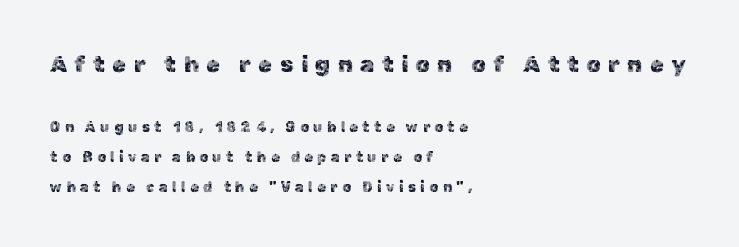
{"italic": "no", "underline": "no", "align": "left", "line_spacing": "loose", "line_spacing_ratio": 2.15, "letter_spacing": "wide", "letter_spacing_em": 0.31, "larger_block": "first", "size_ratio": 1.64, "glyph_px": 23}
